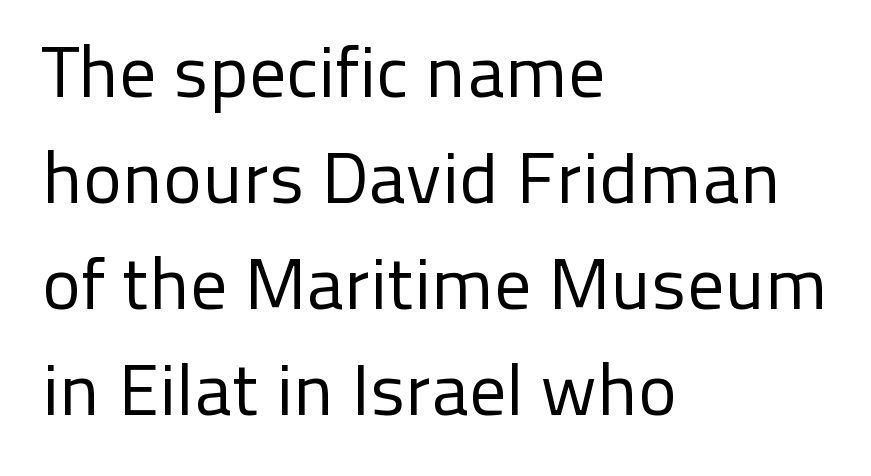
{"serif": "no", "italic": "no", "bold": "no", "weight": "regular", "width": "normal", "stroke_contrast": "low", "x_height": "medium", "monospaced": "no", "underline": "no", "align": "left", "line_spacing": "normal", "line_spacing_ratio": 1.45, "letter_spacing": "normal", "letter_spacing_em": 0.0, "glyph_px": 73}
